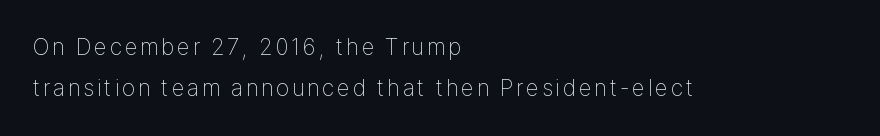
Stroke thickness stays within the range of a standard reading face or lighter. Line starts are locked; line ends wander. Italic? Not at all — the glyphs are vertical. This rendering features lettering with no underline.
